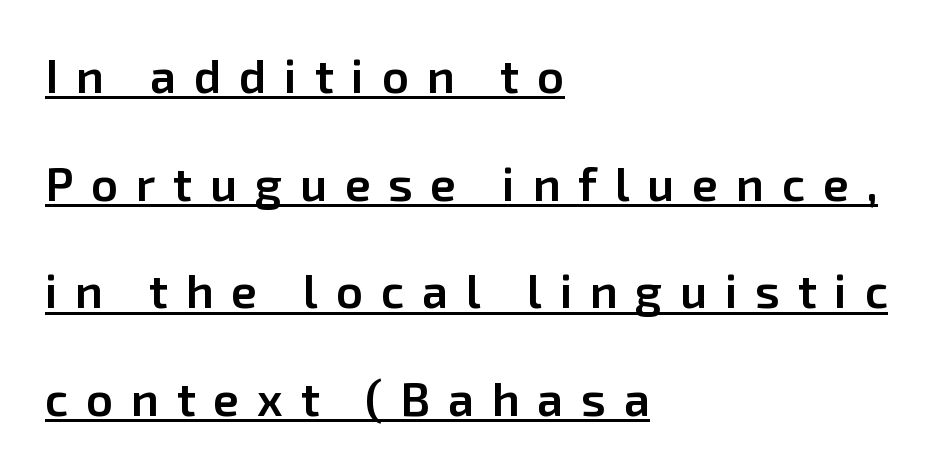
Q: Is the text bold? A: Semi-bold.
Q: Is the text italic (slanted)? A: No, it is upright.
Q: Is the typeface a serif or a sans-serif typeface? A: Sans-serif.
Q: Is the text underlined? A: Yes.
Q: How is the paragraph aligned? A: Left-aligned.
Q: Is the spacing between letters normal or unusually wide? A: Unusually wide.
Q: Is the spacing between lines tight, normal or loose? A: Loose.
Q: Width (condensed, normal, or wide)? A: Normal.
Q: Stroke contrast? A: Low.
Q: x-height? A: Medium.
Q: Monospaced? A: No.
